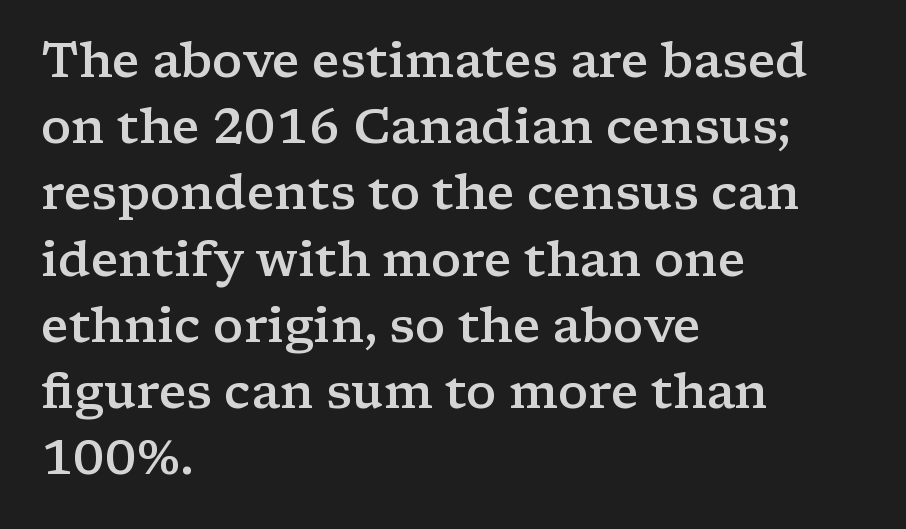
The line-height multiplier appears to be the usual default. Words appear dense and cohesive because spacing is normal. Each line starts at the same left margin while the right side varies. In terms of letterform style, serifs are clearly present. The letters advance in unequal steps, a hallmark of proportional type. A clean baseline with only descenders dipping below it.
